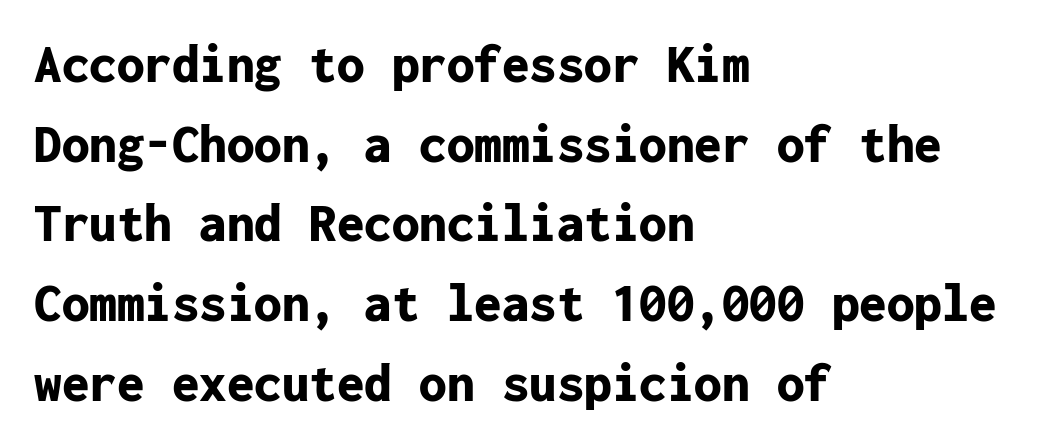
Q: Is the text bold? A: Yes.
Q: Is the text italic (slanted)? A: No, it is upright.
Q: Is the typeface a serif or a sans-serif typeface? A: Sans-serif.
Q: Is the text underlined? A: No.
Q: How is the paragraph aligned? A: Left-aligned.
Q: Is the spacing between letters normal or unusually wide? A: Normal.
Q: Is the spacing between lines tight, normal or loose? A: Normal.
Q: Width (condensed, normal, or wide)? A: Normal.
Q: Stroke contrast? A: Low.
Q: x-height? A: Medium.
Q: Monospaced? A: Yes.
